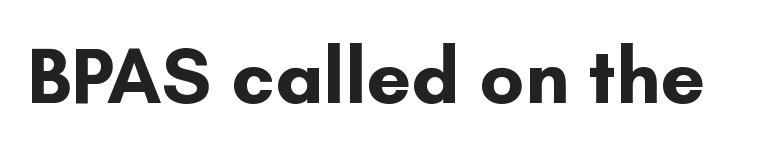
Q: Is the text bold? A: Yes.
Q: Is the text italic (slanted)? A: No, it is upright.
Q: Is the typeface a serif or a sans-serif typeface? A: Sans-serif.
Q: Is the text underlined? A: No.
Q: Is the spacing between letters normal or unusually wide? A: Normal.
Q: Width (condensed, normal, or wide)? A: Normal.
Q: Stroke contrast? A: Low.
Q: x-height? A: Small.
Q: Monospaced? A: No.
